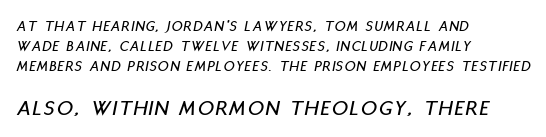
The face used here appears at its bigger size in the lower chunk. Italic: yes, the glyphs are oblique. This sample is left-justified, so line endings fall wherever the words run out. Check the space under the baseline: it is left empty.
